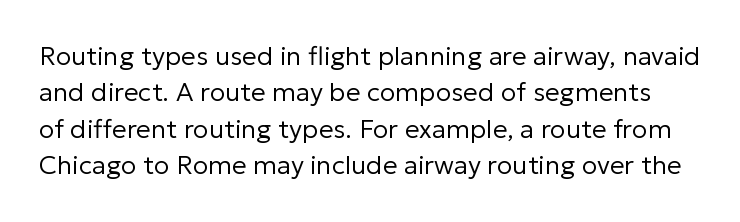
The image shows 26 px text type, upright; set normal line spacing (1.4x), normal letter spacing, not underlined.
